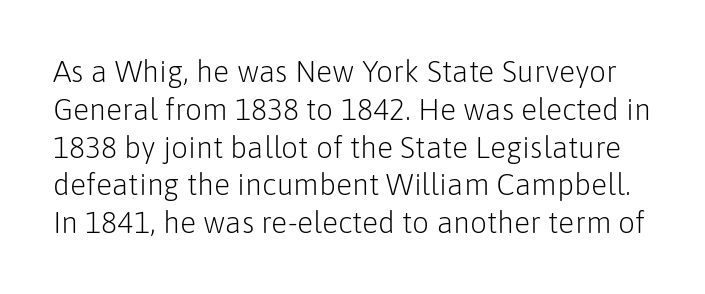
A clean baseline with only descenders dipping below it. Note: no serifs on the glyphs. Default kerning and tracking; the words read as compact shapes. Unbolded letterforms with no extra heft. The passage shown is typed in a proportional face where columns would drift.
